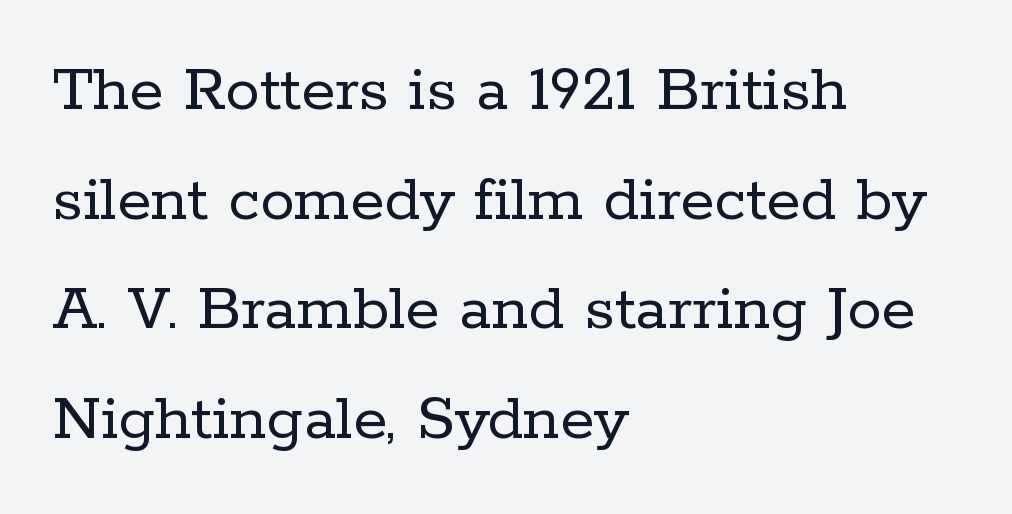
{"serif": "yes", "italic": "no", "bold": "no", "weight": "regular", "width": "normal", "stroke_contrast": "low", "x_height": "medium", "monospaced": "no", "underline": "no", "align": "left", "line_spacing": "normal", "line_spacing_ratio": 1.59, "letter_spacing": "normal", "letter_spacing_em": 0.0, "glyph_px": 69}
